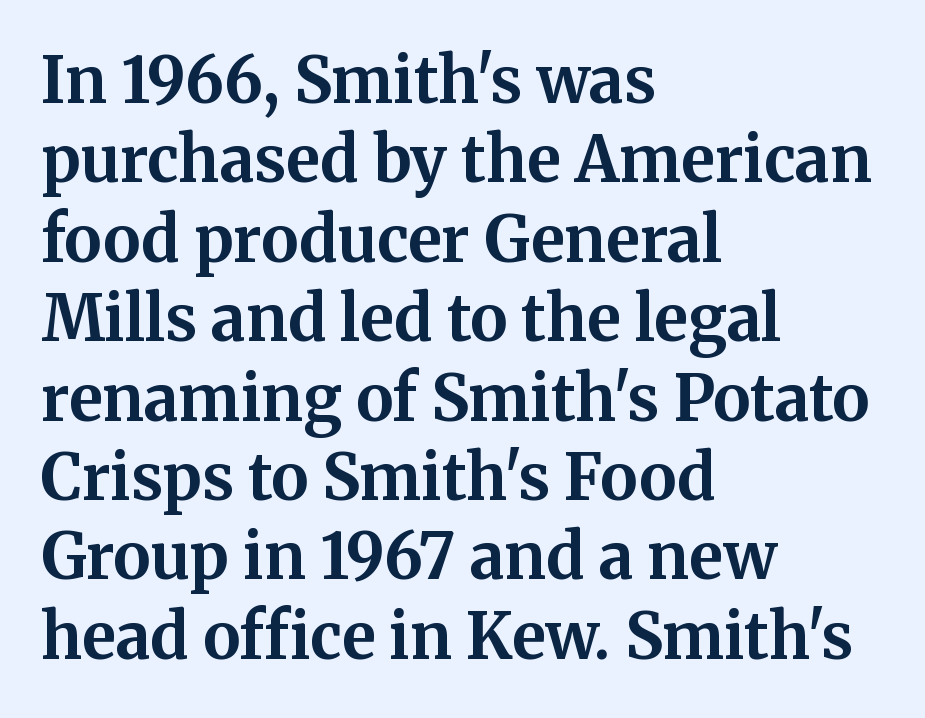
The image shows 63 px bold serif type, upright; set left-aligned, normal line spacing (1.26x), normal letter spacing, not underlined; medium stroke contrast and a medium x-height.
